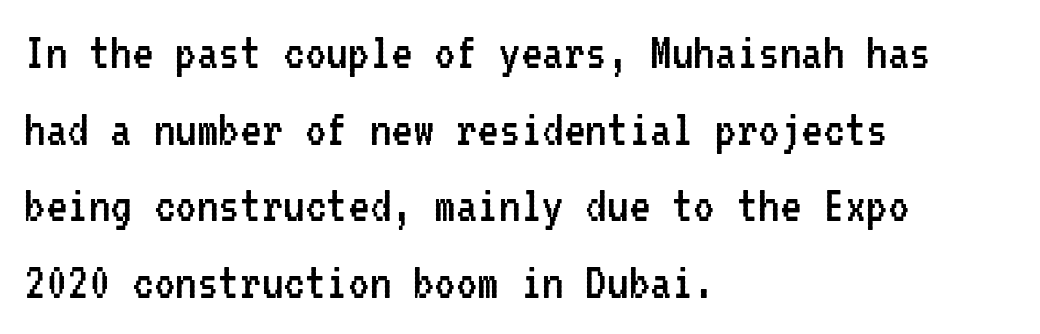
Q: Is the text bold? A: No.
Q: Is the text italic (slanted)? A: No, it is upright.
Q: Is the typeface a serif or a sans-serif typeface? A: Sans-serif.
Q: Is the text underlined? A: No.
Q: How is the paragraph aligned? A: Left-aligned.
Q: Is the spacing between letters normal or unusually wide? A: Normal.
Q: Is the spacing between lines tight, normal or loose? A: Normal.
Q: Width (condensed, normal, or wide)? A: Condensed.
Q: Stroke contrast? A: Low.
Q: x-height? A: Medium.
Q: Monospaced? A: Yes.
